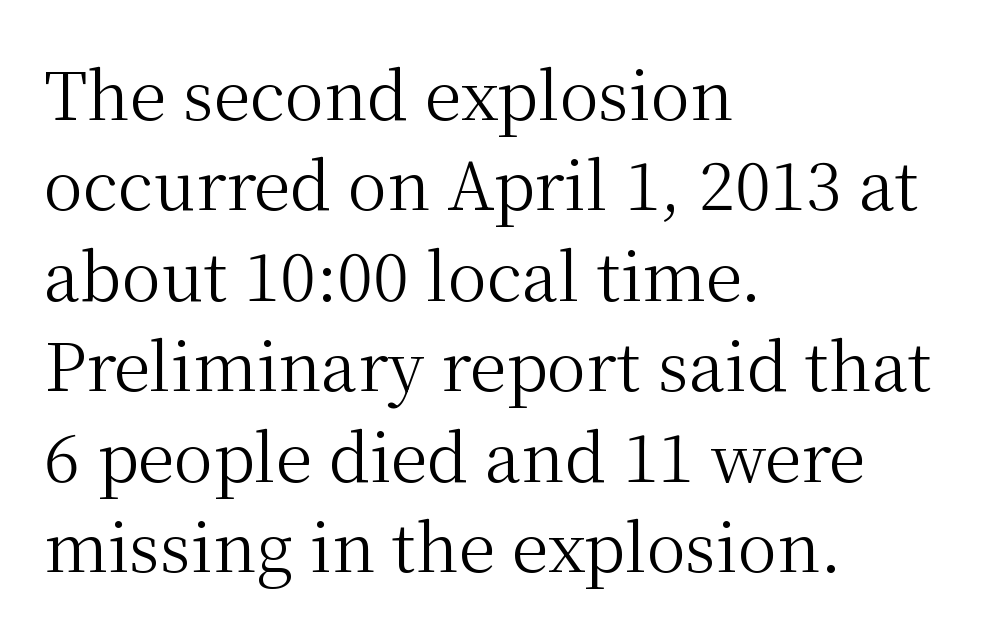
The image shows 66 px regular-weight serif type, upright; set left-aligned, normal line spacing (1.37x), normal letter spacing, not underlined; medium stroke contrast and a medium x-height.
